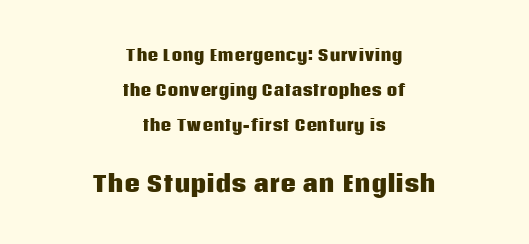
{"italic": "no", "bold": "yes", "underline": "no", "align": "center", "line_spacing": "loose", "line_spacing_ratio": 2.32, "letter_spacing": "normal", "letter_spacing_em": 0.0, "larger_block": "second", "size_ratio": 1.47, "glyph_px": 22}
